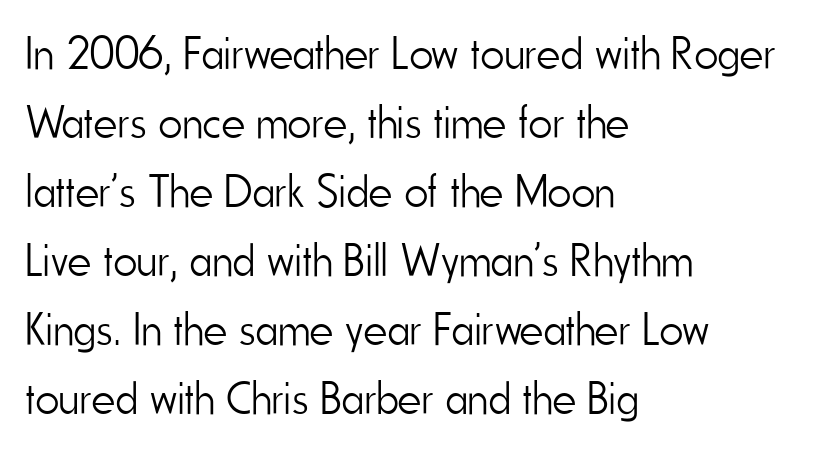
Q: Is the text bold? A: No.
Q: Is the text italic (slanted)? A: No, it is upright.
Q: Is the typeface a serif or a sans-serif typeface? A: Sans-serif.
Q: Is the text underlined? A: No.
Q: How is the paragraph aligned? A: Left-aligned.
Q: Is the spacing between letters normal or unusually wide? A: Normal.
Q: Is the spacing between lines tight, normal or loose? A: Normal.
Q: Width (condensed, normal, or wide)? A: Condensed.
Q: Stroke contrast? A: Low.
Q: x-height? A: Small.
Q: Monospaced? A: No.
